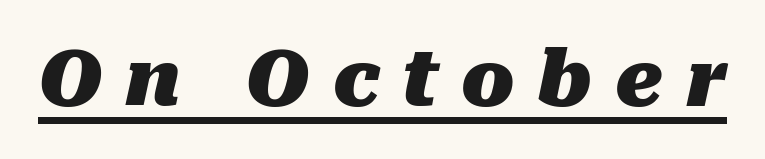
{"italic": "yes", "lean": "right", "slant_degrees": 10, "bold": "yes", "weight": "heavy", "width": "normal", "stroke_contrast": "medium", "x_height": "medium", "monospaced": "no", "underline": "yes", "letter_spacing": "wide", "letter_spacing_em": 0.29, "glyph_px": 78}
